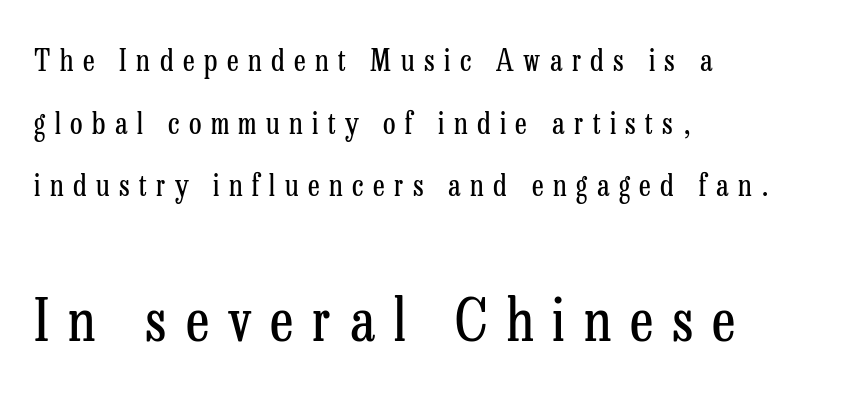
Q: Is the text bold? A: No.
Q: Is the text italic (slanted)? A: No, it is upright.
Q: Is the typeface a serif or a sans-serif typeface? A: Serif.
Q: Is the text underlined? A: No.
Q: How is the paragraph aligned? A: Left-aligned.
Q: Is the spacing between letters normal or unusually wide? A: Unusually wide.
Q: Is the spacing between lines tight, normal or loose? A: Loose.
Q: Which block of text is set in a larger size, the first (top) or the second (bottom)? A: The second (bottom) one.
Q: Width (condensed, normal, or wide)? A: Condensed.
Q: Stroke contrast? A: Low.
Q: x-height? A: Medium.
Q: Monospaced? A: No.
